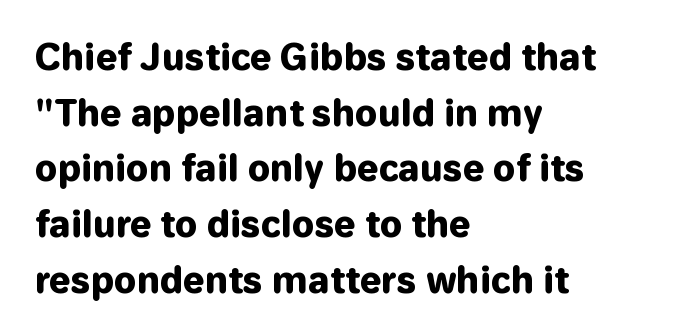
The image shows 35 px heavy sans-serif type, upright; set left-aligned, normal line spacing (1.59x), normal letter spacing, not underlined; low stroke contrast and a medium x-height.
